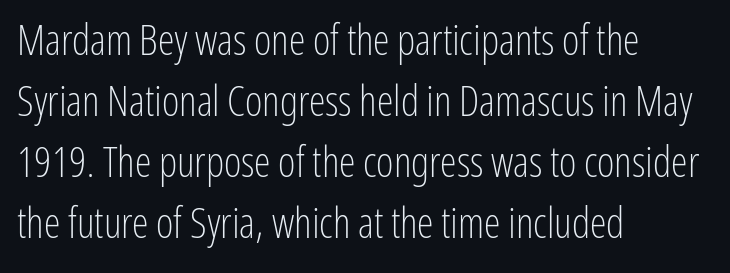
I'd call this a sans setting — the letters go barefoot. Anything drawn beneath the words? Only blank space. Rendered with straight, roman letterforms. This reads as an unemphasized weight, regular at the heaviest. The typesetter chose a ragged-right arrangement here. Think of a printed novel: that variable character pitch is what you see here.
